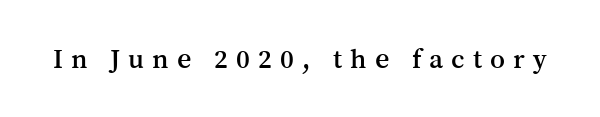
The image shows 28 px serif type, upright; set unusually wide letter spacing (+0.29 em), not underlined; medium stroke contrast and a medium x-height.
